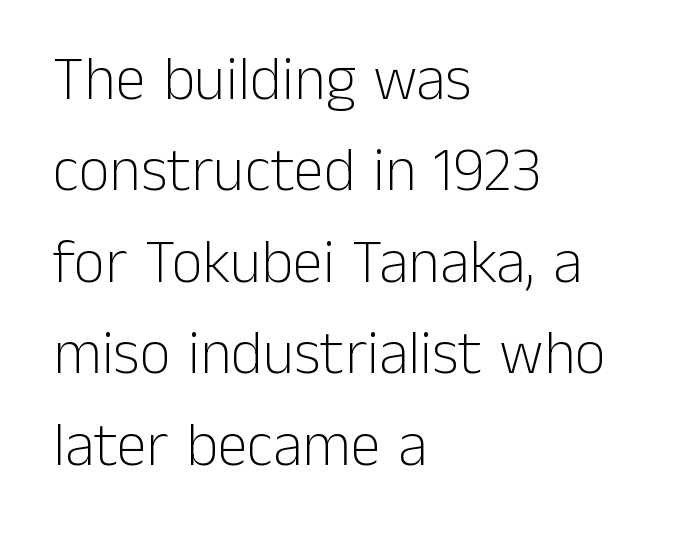
{"serif": "no", "italic": "no", "bold": "no", "weight": "light", "width": "normal", "stroke_contrast": "low", "x_height": "medium", "monospaced": "no", "underline": "no", "align": "left", "line_spacing": "normal", "line_spacing_ratio": 1.5, "letter_spacing": "normal", "letter_spacing_em": 0.0, "glyph_px": 61}
